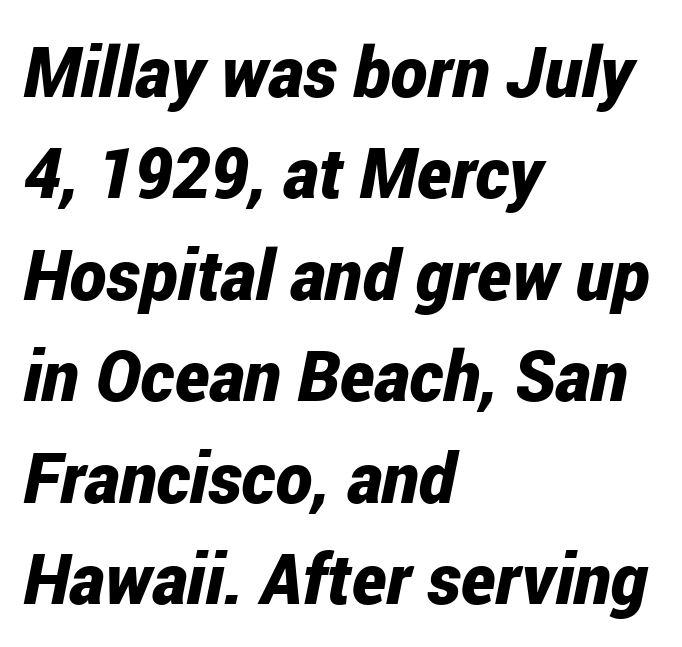
Nobody drew a line under any word here. Summary of weight: heavy, a full bold. Leftover space on each line is placed entirely after the last word. The lettering tilts uniformly, giving the passage an italic look. Proportional: the letters do not fall into vertical columns.
